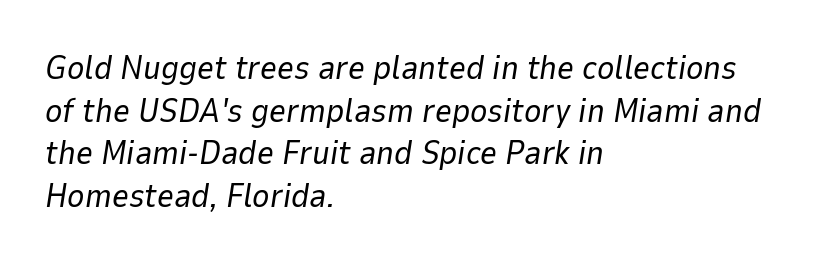
{"italic": "yes", "lean": "right", "slant_degrees": 9, "bold": "no", "weight": "regular", "width": "normal", "stroke_contrast": "low", "x_height": "medium", "monospaced": "no", "underline": "no", "align": "left", "line_spacing": "normal", "line_spacing_ratio": 1.29, "letter_spacing": "normal", "letter_spacing_em": 0.0, "glyph_px": 33}
